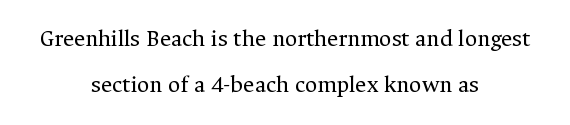
Q: Is the text bold? A: No.
Q: Is the text italic (slanted)? A: No, it is upright.
Q: Is the text underlined? A: No.
Q: How is the paragraph aligned? A: Centered.
Q: Is the spacing between letters normal or unusually wide? A: Normal.
Q: Is the spacing between lines tight, normal or loose? A: Loose.
